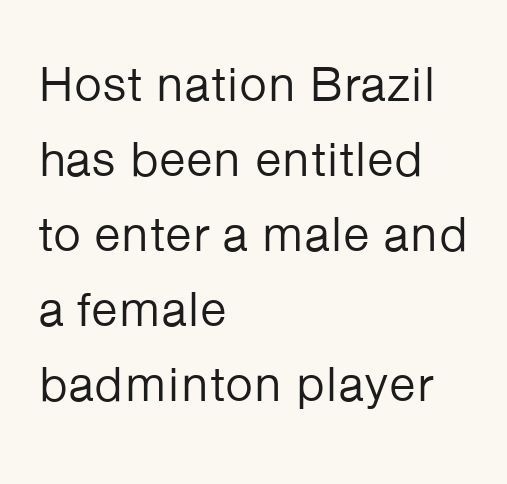
{"serif": "no", "italic": "no", "bold": "no", "weight": "regular", "width": "normal", "stroke_contrast": "low", "x_height": "medium", "monospaced": "no", "underline": "no", "align": "left", "line_spacing": "normal", "line_spacing_ratio": 1.53, "letter_spacing": "normal", "letter_spacing_em": 0.0, "glyph_px": 49}
